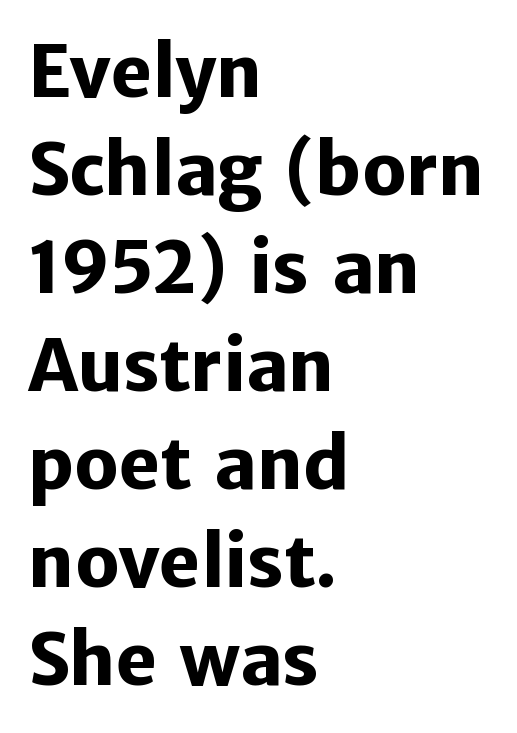
Regarding serifs, this sample does without them. Weight check: bold — yes, fully. The leading is moderate, giving the passage an even texture. You can tell it's not italic because the verticals are truly vertical.
